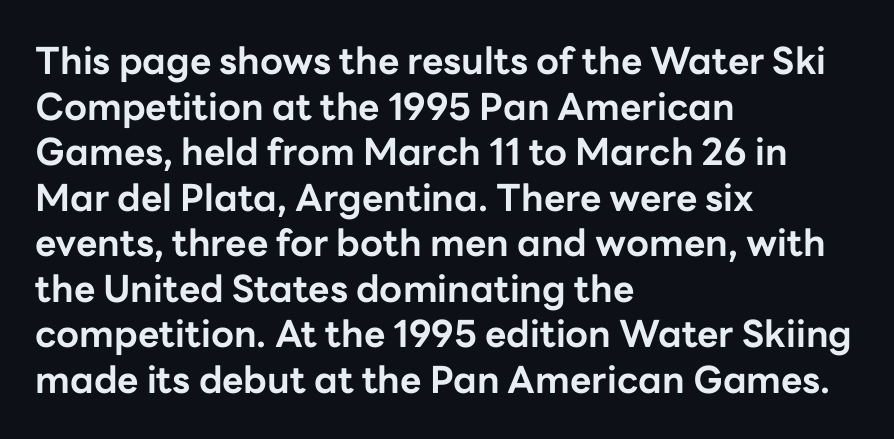
The image shows 37 px bold sans-serif type, upright; set left-aligned, line spacing 1.23x, normal letter spacing, not underlined; low stroke contrast and a medium x-height.
